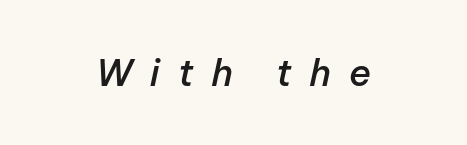
The image shows 37 px semibold type, italic (leaning right); set centered, unusually wide letter spacing (+0.47 em), not underlined; low stroke contrast and a medium x-height.
